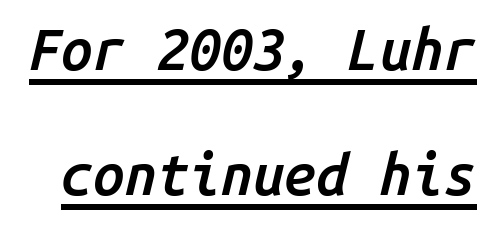
{"italic": "yes", "lean": "right", "slant_degrees": 14, "bold": "semi", "weight": "semibold", "width": "normal", "stroke_contrast": "low", "x_height": "medium", "monospaced": "yes", "underline": "yes", "line_spacing": "loose", "line_spacing_ratio": 2.19, "letter_spacing": "normal", "letter_spacing_em": 0.0, "glyph_px": 57}
